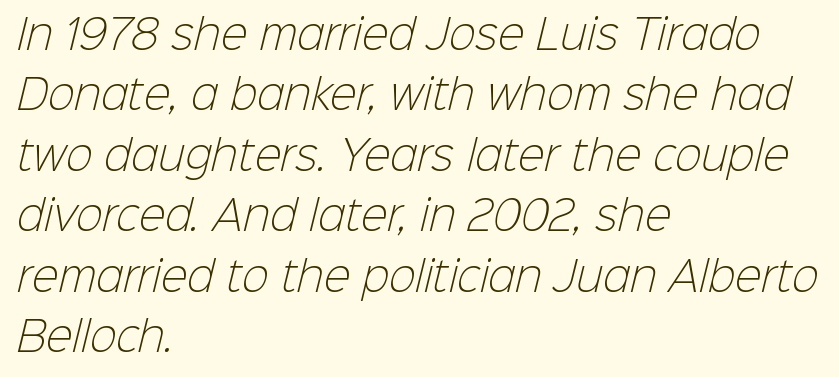
Q: Is the text bold? A: No.
Q: Is the typeface a serif or a sans-serif typeface? A: Sans-serif.
Q: Is the text underlined? A: No.
Q: How is the paragraph aligned? A: Left-aligned.
Q: Is the spacing between letters normal or unusually wide? A: Normal.
Q: Is the spacing between lines tight, normal or loose? A: Normal.
Q: Width (condensed, normal, or wide)? A: Normal.
Q: Stroke contrast? A: Low.
Q: x-height? A: Medium.
Q: Monospaced? A: No.
